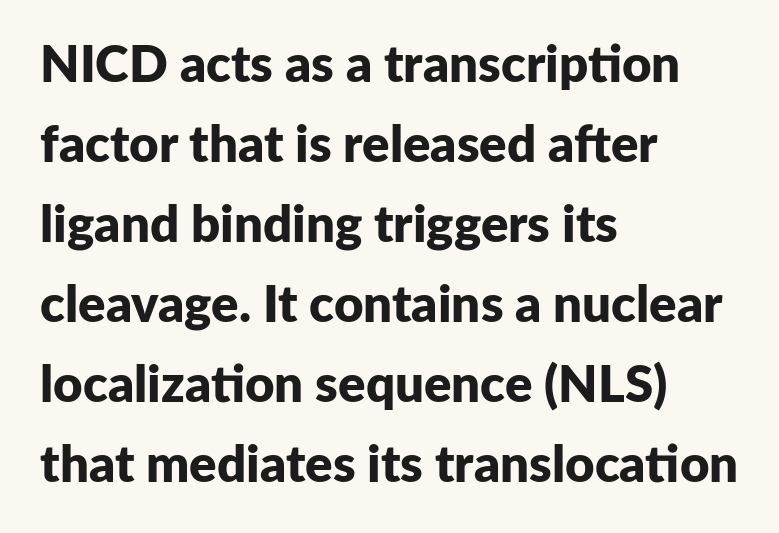
Q: Is the text bold? A: Yes.
Q: Is the text italic (slanted)? A: No, it is upright.
Q: Is the typeface a serif or a sans-serif typeface? A: Sans-serif.
Q: Is the text underlined? A: No.
Q: How is the paragraph aligned? A: Left-aligned.
Q: Is the spacing between letters normal or unusually wide? A: Normal.
Q: Is the spacing between lines tight, normal or loose? A: Normal.
Q: Width (condensed, normal, or wide)? A: Normal.
Q: Stroke contrast? A: Low.
Q: x-height? A: Medium.
Q: Monospaced? A: No.
